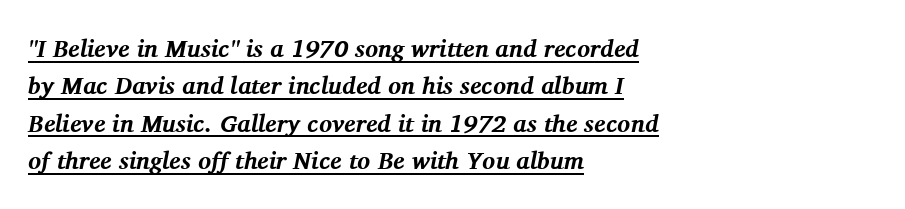
The image shows 24 px bold type, italic (leaning right); set left-aligned, normal line spacing (1.56x), normal letter spacing, underlined.
